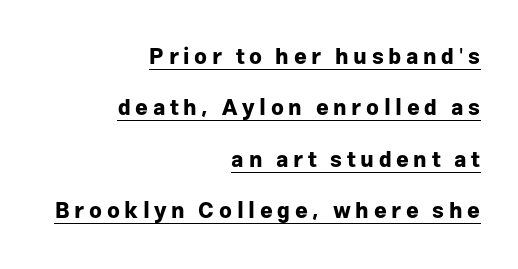
The passage shown is emphatically bold. Glyph-to-glyph distance is far greater than everyday printed text. Every character sits straight up, as roman type does. The specimen includes a rule beneath the text block's lines. The paragraph shown leans on its right margin.
